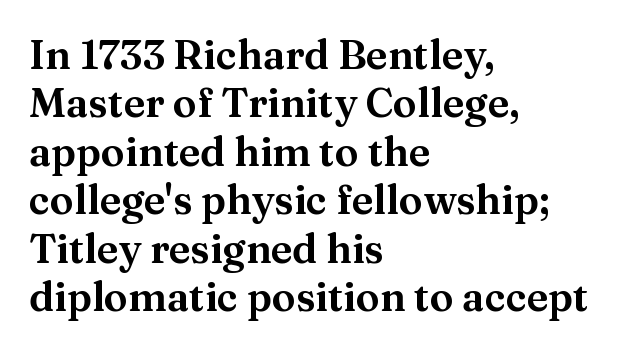
Q: Is the text italic (slanted)? A: No, it is upright.
Q: Is the typeface a serif or a sans-serif typeface? A: Serif.
Q: Is the text underlined? A: No.
Q: How is the paragraph aligned? A: Left-aligned.
Q: Is the spacing between letters normal or unusually wide? A: Normal.
Q: Width (condensed, normal, or wide)? A: Normal.
Q: Stroke contrast? A: Medium.
Q: x-height? A: Medium.
Q: Monospaced? A: No.
